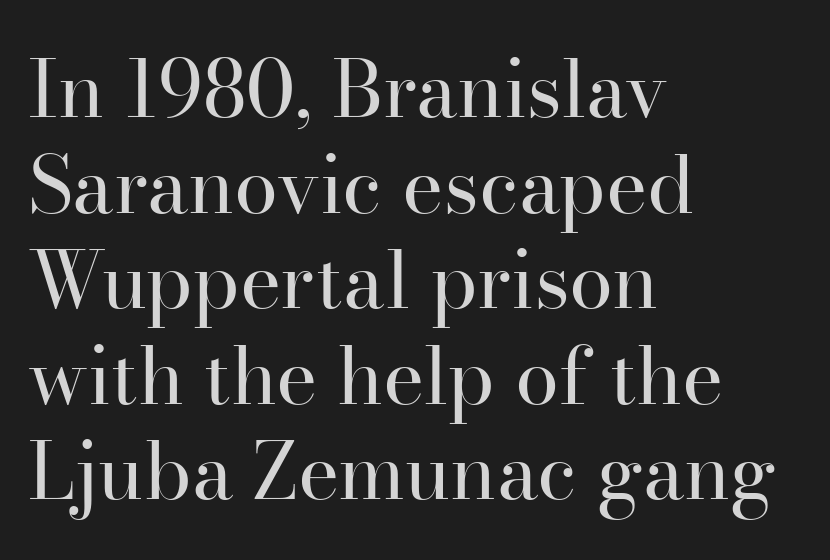
No heavy texture on the line: the type isn't bold. No italicization has been applied; the sample stays upright. Check under the words: just untouched page. The line texture is even and compact thanks to regular tracking.
